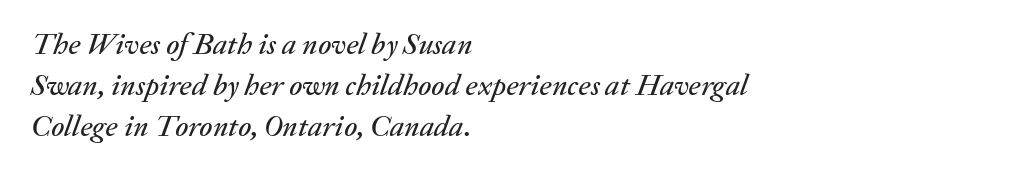
Q: Is the text italic (slanted)? A: Yes, it leans right by about 20 degrees.
Q: Is the text underlined? A: No.
Q: How is the paragraph aligned? A: Left-aligned.
Q: Is the spacing between letters normal or unusually wide? A: Normal.
Q: Is the spacing between lines tight, normal or loose? A: Normal.
Q: Width (condensed, normal, or wide)? A: Normal.
Q: Stroke contrast? A: Medium.
Q: x-height? A: Medium.
Q: Monospaced? A: No.
